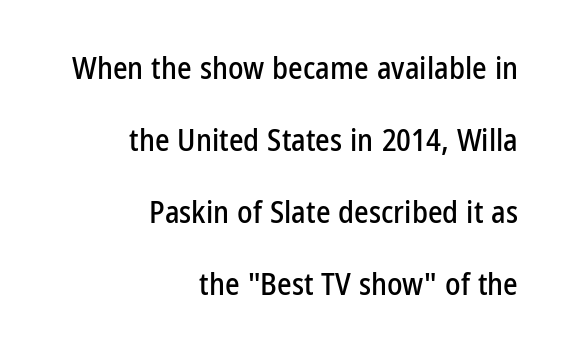
Q: Is the text italic (slanted)? A: No, it is upright.
Q: Is the typeface a serif or a sans-serif typeface? A: Sans-serif.
Q: Is the text underlined? A: No.
Q: How is the paragraph aligned? A: Right-aligned.
Q: Is the spacing between letters normal or unusually wide? A: Normal.
Q: Is the spacing between lines tight, normal or loose? A: Loose.
Q: Width (condensed, normal, or wide)? A: Condensed.
Q: Stroke contrast? A: Low.
Q: x-height? A: Medium.
Q: Monospaced? A: No.
